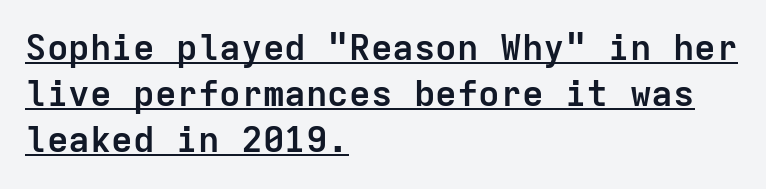
Chunky letters — that's bold for sure. Posture: upright roman. The rag falls on the right side of this text block. Look at the tracking — it's just the regular setting, nothing added. Whoever set this chose a conventional vertical rhythm.
